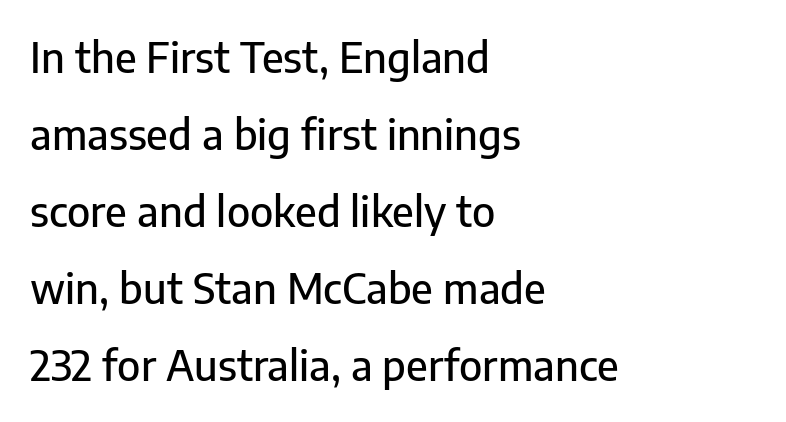
The image shows 41 px sans-serif type, upright; set left-aligned, line spacing 1.88x, normal letter spacing, not underlined; low stroke contrast and a medium x-height.
